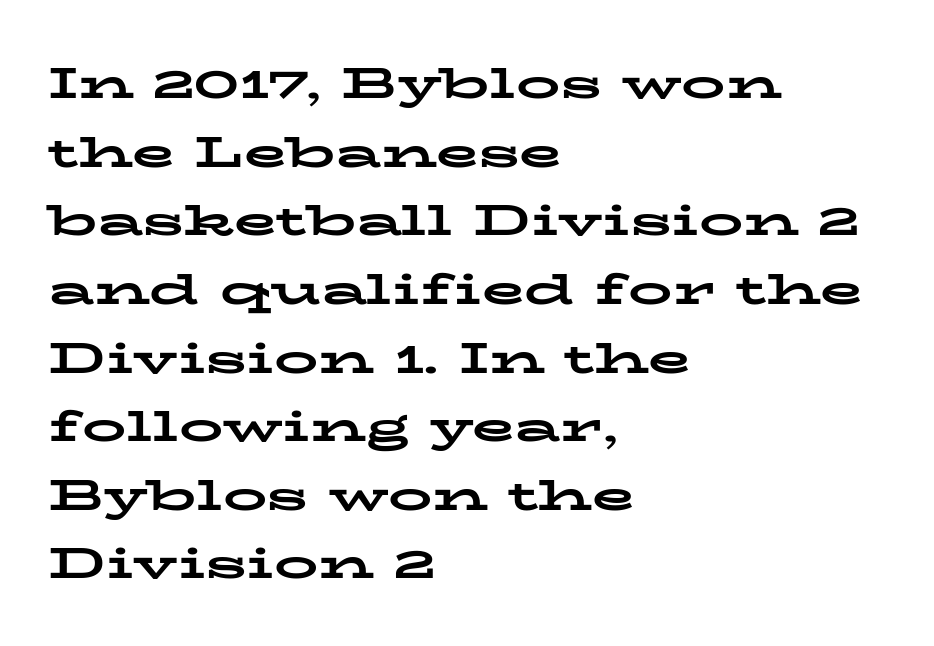
{"serif": "yes", "italic": "no", "bold": "yes", "weight": "bold", "width": "wide", "stroke_contrast": "low", "x_height": "medium", "monospaced": "no", "underline": "no", "align": "left", "line_spacing": "normal", "line_spacing_ratio": 1.56, "letter_spacing": "normal", "letter_spacing_em": 0.0, "glyph_px": 44}
